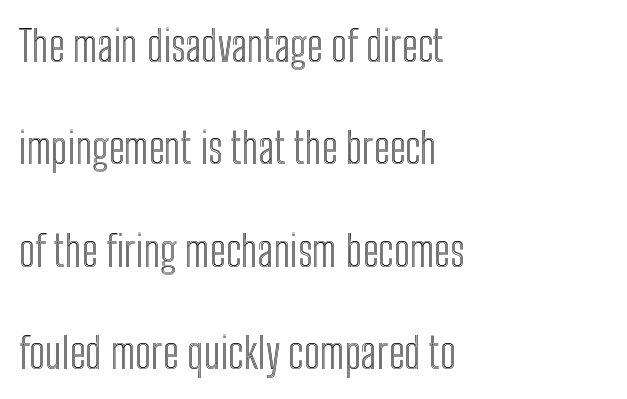
The designer dialed line spacing up above the default. Here the designer chose a conventional face with non-uniform glyph widths. Plain, unruled lines of type. Honestly, the letter spacing is just normal — you wouldn't notice it. Teacher's note: observe the even left margin — that is flush-left alignment. Notice how the stems are strictly vertical — no italics here.
